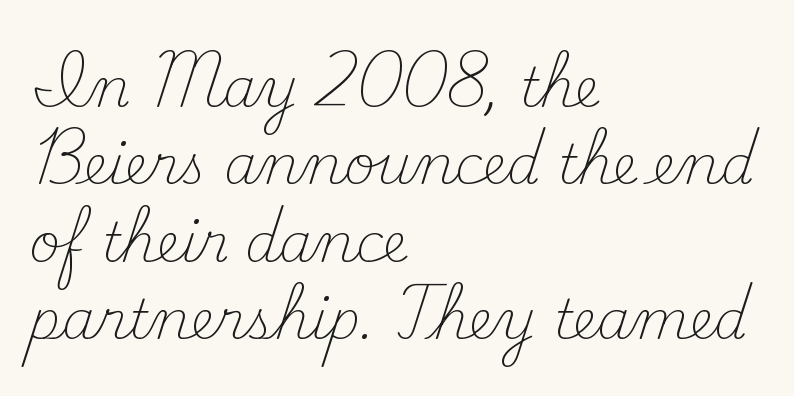
{"serif": "yes", "bold": "no", "weight": "light", "width": "normal", "stroke_contrast": "medium", "x_height": "small", "monospaced": "no", "underline": "no", "align": "left", "line_spacing": "normal", "line_spacing_ratio": 1.46, "letter_spacing": "normal", "letter_spacing_em": 0.0, "glyph_px": 53}
